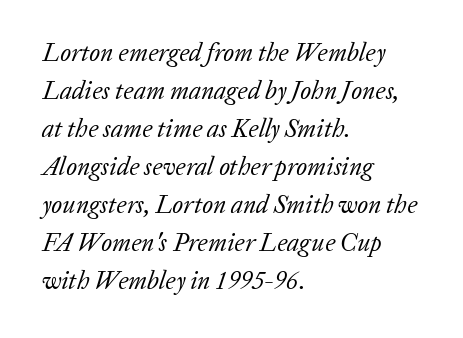
Q: Is the text bold? A: No.
Q: Is the text italic (slanted)? A: Yes, it leans right by about 20 degrees.
Q: Is the text underlined? A: No.
Q: How is the paragraph aligned? A: Left-aligned.
Q: Is the spacing between letters normal or unusually wide? A: Normal.
Q: Is the spacing between lines tight, normal or loose? A: Normal.
